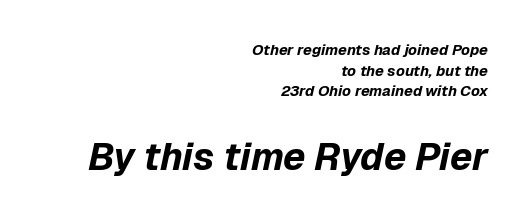
Bigger letters appear in the bottom chunk; the top chunk is reduced. Each new line begins a customary step beneath the previous one. Short and long lines alike share a common ending point at right. The passage shown is emphatically bold. Plain, unruled lines of type. This sample has the flowing, uneven cadence of proportional lettering.
